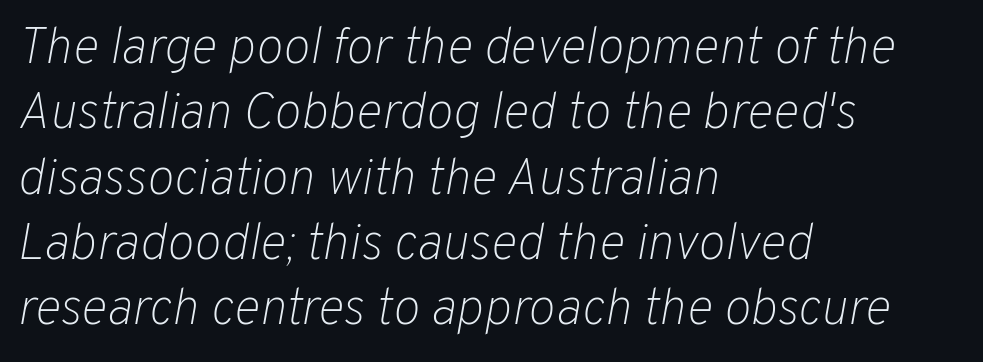
These lines are rendered in a variable-pitch font. These lines keep a tight, regular rhythm from letter to letter. The ragged edge is on the right, which tells us the setting is flush left. The glyphs are unaccompanied by any horizontal stroke below them. If you measured baseline to baseline, you'd find a middling distance. Characters are canted at an angle relative to the baseline's perpendicular.
